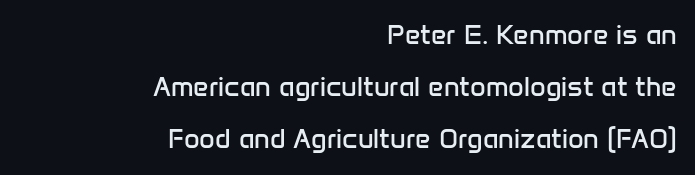
Q: Is the text bold? A: No.
Q: Is the text italic (slanted)? A: No, it is upright.
Q: Is the text underlined? A: No.
Q: How is the paragraph aligned? A: Right-aligned.
Q: Is the spacing between letters normal or unusually wide? A: Normal.
Q: Is the spacing between lines tight, normal or loose? A: Loose.
